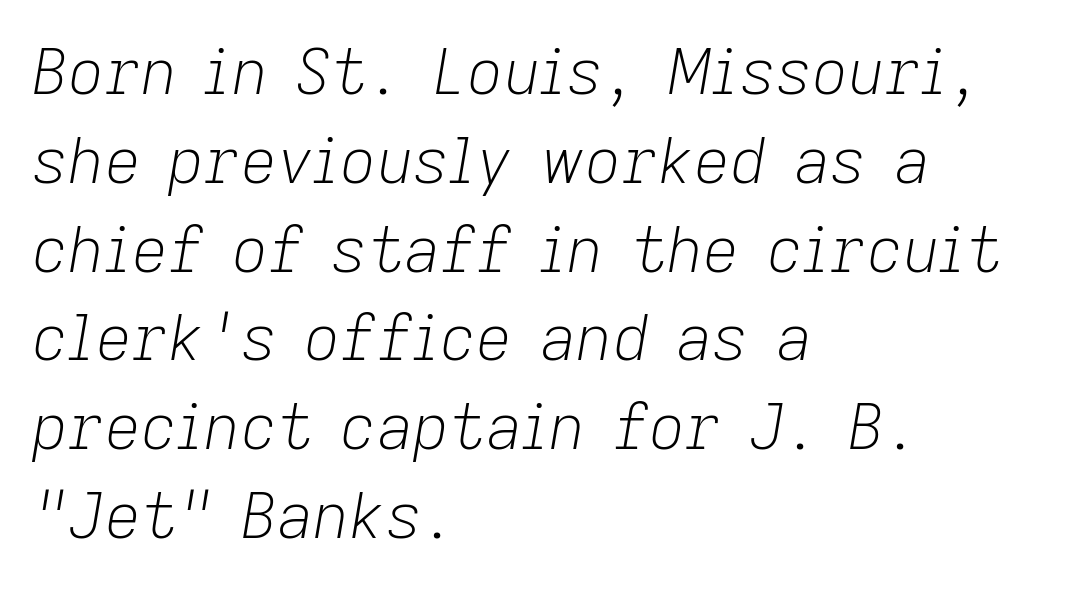
The line texture is even and compact thanks to regular tracking. Which margin do the lines hug? The left one — the right edge is uneven. The letterforms sit at book weight or below. Lines of text with bare space underneath.
